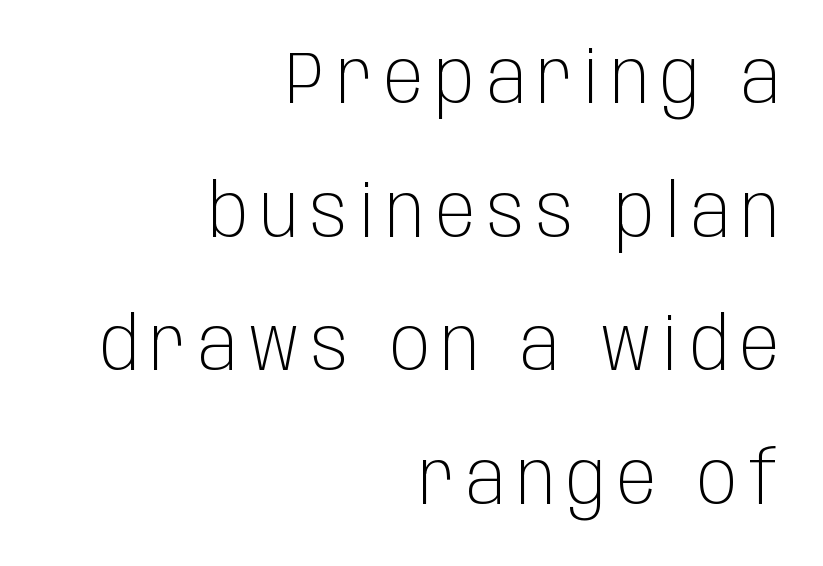
The image shows 73 px light, condensed sans-serif type, upright; set right-aligned, line spacing 1.83x, not underlined; low stroke contrast and a large x-height.
